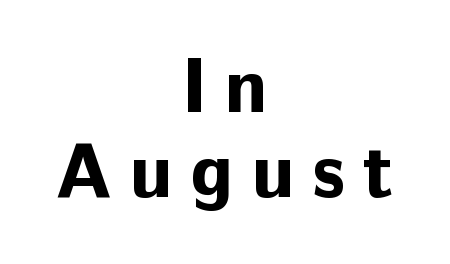
Q: Is the text bold? A: Yes.
Q: Is the text italic (slanted)? A: No, it is upright.
Q: Is the typeface a serif or a sans-serif typeface? A: Sans-serif.
Q: Is the text underlined? A: No.
Q: How is the paragraph aligned? A: Centered.
Q: Is the spacing between letters normal or unusually wide? A: Unusually wide.
Q: Is the spacing between lines tight, normal or loose? A: Tight.
Q: Width (condensed, normal, or wide)? A: Normal.
Q: Stroke contrast? A: Low.
Q: x-height? A: Medium.
Q: Monospaced? A: No.
